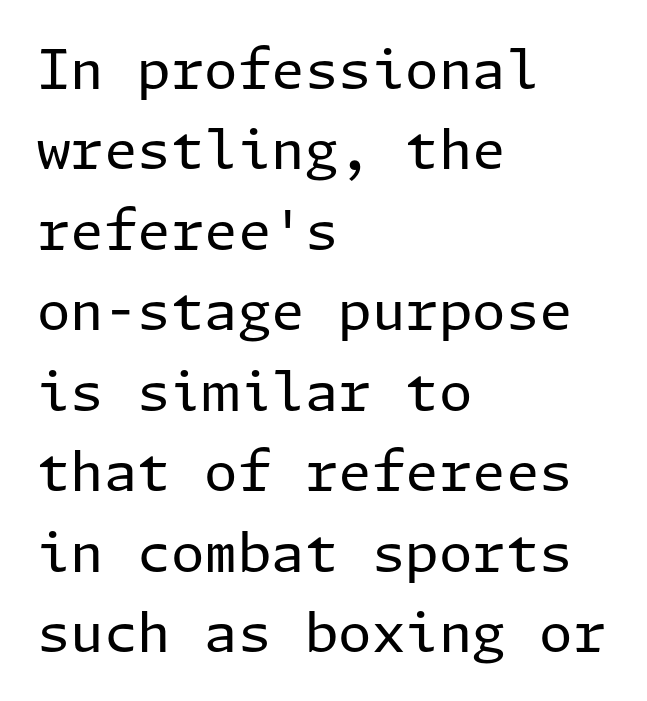
The image shows 54 px regular-weight sans-serif type, upright; set left-aligned, normal line spacing (1.49x), normal letter spacing, not underlined; low stroke contrast and a medium x-height.
